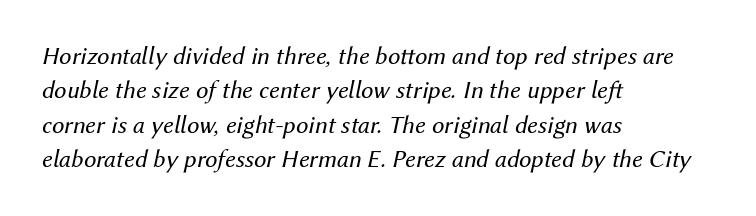
There is no visible air inserted between adjacent glyphs. The typography opts for an oblique posture over an upright one. Horizontal alignment here is leftward, the default for most running prose. Regular leading.
